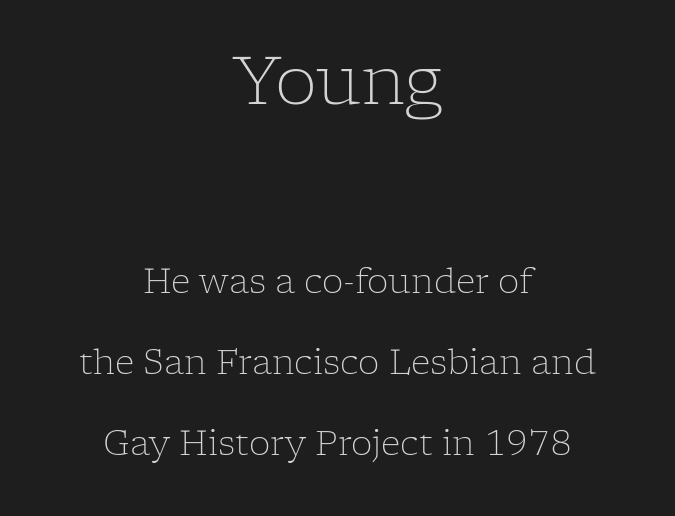
The image shows 67 px light serif type, upright; set centered, loose line spacing (2.39x), normal letter spacing, not underlined; the first (top) block is 1.97x larger; low stroke contrast and a medium x-height.
